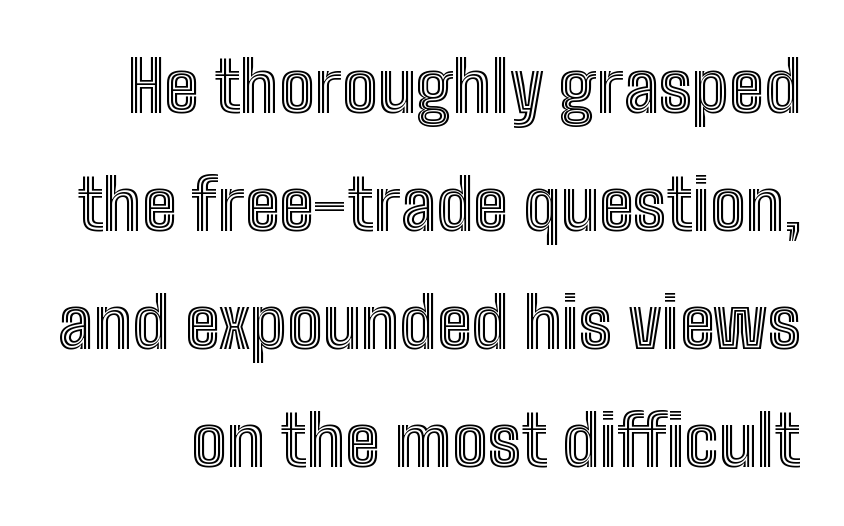
{"italic": "no", "width": "condensed", "x_height": "medium", "monospaced": "no", "underline": "no", "line_spacing": "normal", "line_spacing_ratio": 1.66, "letter_spacing": "normal", "letter_spacing_em": 0.0, "glyph_px": 71}
